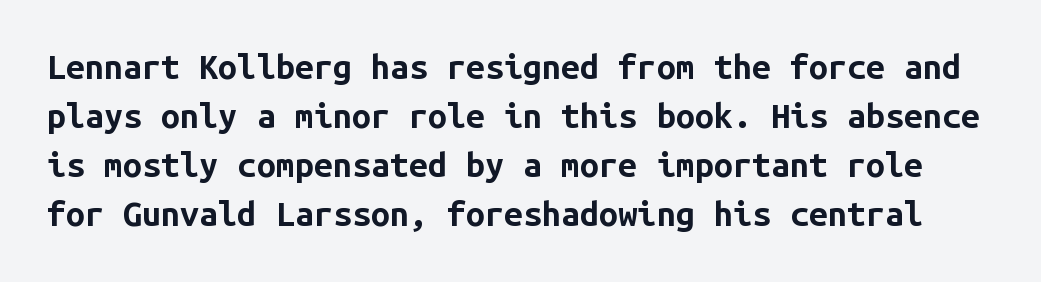
The image shows 34 px bold sans-serif type, upright, monospaced; set normal line spacing (1.44x), normal letter spacing, not underlined; low stroke contrast and a medium x-height.
